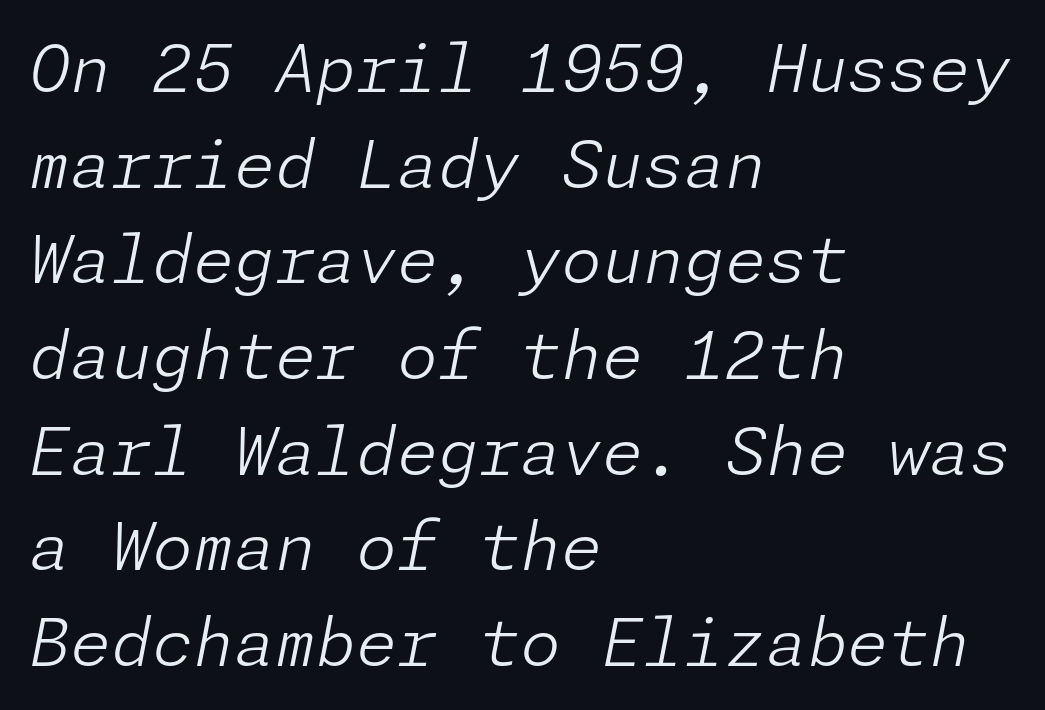
Q: Is the text bold? A: No.
Q: Is the text italic (slanted)? A: Yes, it leans right by about 11 degrees.
Q: Is the text underlined? A: No.
Q: How is the paragraph aligned? A: Left-aligned.
Q: Is the spacing between letters normal or unusually wide? A: Normal.
Q: Is the spacing between lines tight, normal or loose? A: Normal.
Q: Width (condensed, normal, or wide)? A: Normal.
Q: Stroke contrast? A: Low.
Q: x-height? A: Medium.
